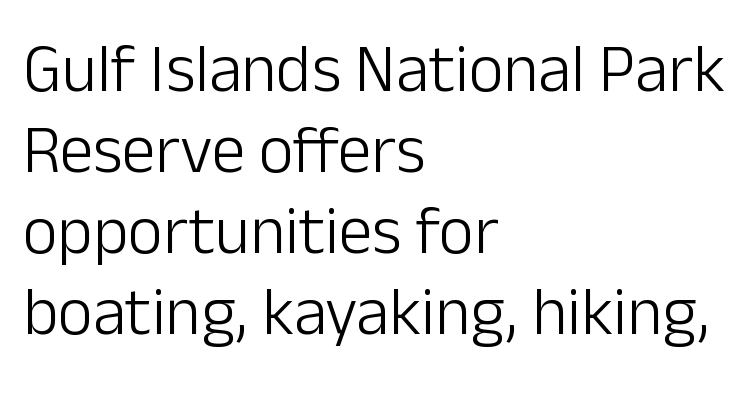
Q: Is the text bold? A: No.
Q: Is the text italic (slanted)? A: No, it is upright.
Q: Is the typeface a serif or a sans-serif typeface? A: Sans-serif.
Q: Is the text underlined? A: No.
Q: How is the paragraph aligned? A: Left-aligned.
Q: Is the spacing between letters normal or unusually wide? A: Normal.
Q: Width (condensed, normal, or wide)? A: Normal.
Q: Stroke contrast? A: Low.
Q: x-height? A: Medium.
Q: Monospaced? A: No.
